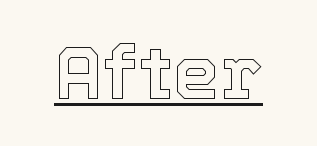
A baseline rule has been typeset under these characters. Do the characters align in a grid? No, the font is proportional. Spacing between characters is what you'd get straight out of the box. No italicization has been applied; the sample stays upright.
